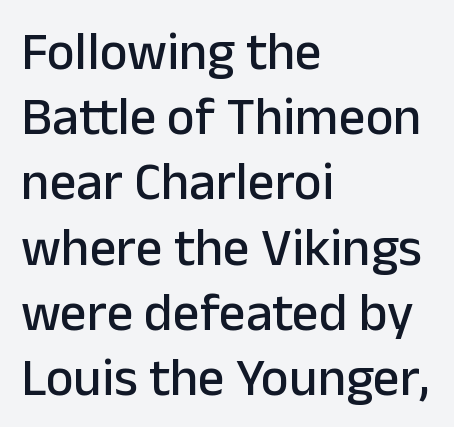
{"serif": "no", "italic": "no", "width": "normal", "stroke_contrast": "low", "x_height": "medium", "monospaced": "no", "underline": "no", "align": "left", "line_spacing_ratio": 1.23, "letter_spacing": "normal", "letter_spacing_em": 0.0, "glyph_px": 53}
